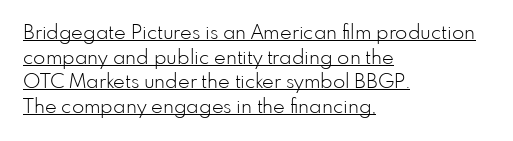
The image shows 20 px text type, upright; set left-aligned, line spacing 1.23x, normal letter spacing, underlined.
